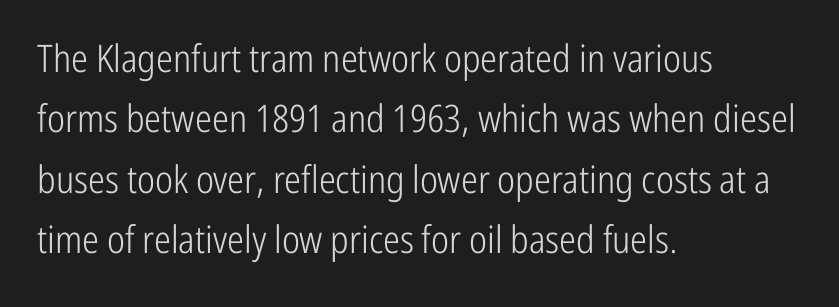
Regular leading. Looks like regular typesetting: each glyph gets only the width it needs. The axis of the letterforms is exactly vertical. Words float on clear page, feet unadorned. Unbolded letterforms with no extra heft. In terms of letterspacing, this is plain default setting.
